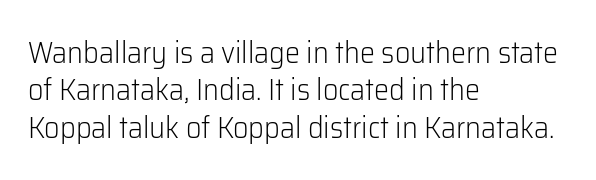
No extra tracking has been applied to these lines. The rendering uses a moderate line-height, typical for paragraphs. The space directly below the letters is spotless. Looks like regular typesetting: each glyph gets only the width it needs.
